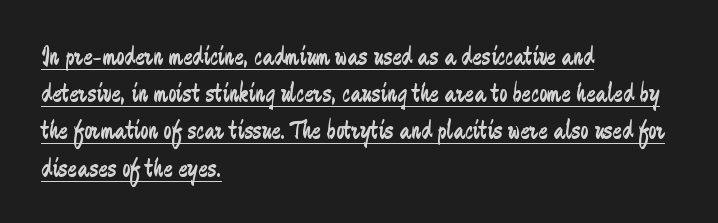
{"serif": "no", "bold": "no", "weight": "regular", "width": "condensed", "stroke_contrast": "low", "x_height": "medium", "monospaced": "no", "underline": "yes", "align": "left", "line_spacing": "normal", "line_spacing_ratio": 1.33, "letter_spacing": "normal", "letter_spacing_em": 0.0, "glyph_px": 28}
